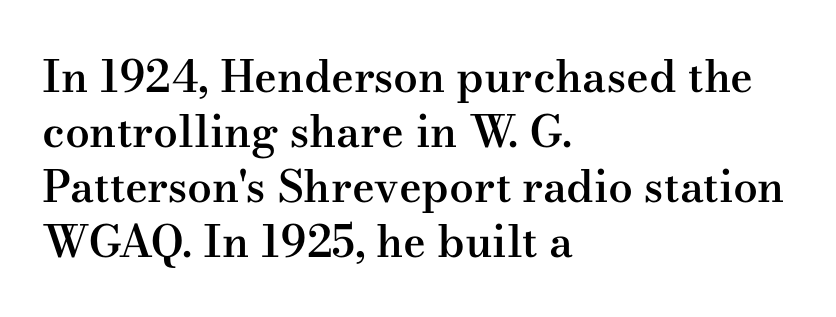
{"serif": "yes", "italic": "no", "bold": "semi", "weight": "semibold", "width": "wide", "stroke_contrast": "medium", "x_height": "small", "monospaced": "no", "underline": "no", "align": "left", "line_spacing": "normal", "line_spacing_ratio": 1.25, "letter_spacing": "normal", "letter_spacing_em": 0.0, "glyph_px": 44}
